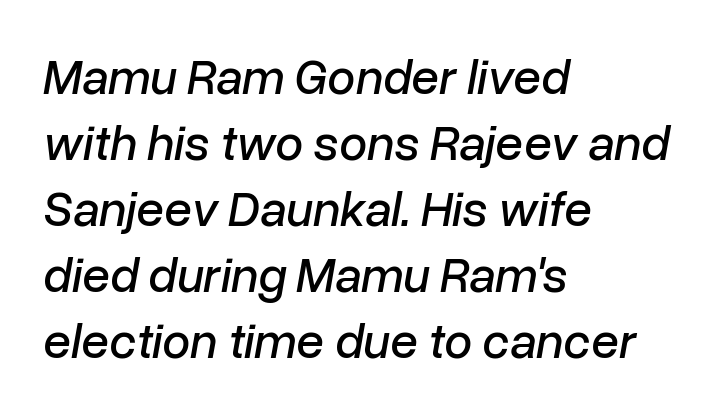
Q: Is the text italic (slanted)? A: Yes, it leans right by about 10 degrees.
Q: Is the text underlined? A: No.
Q: How is the paragraph aligned? A: Left-aligned.
Q: Is the spacing between letters normal or unusually wide? A: Normal.
Q: Is the spacing between lines tight, normal or loose? A: Normal.
Q: Width (condensed, normal, or wide)? A: Normal.
Q: Stroke contrast? A: Low.
Q: x-height? A: Medium.
Q: Monospaced? A: No.
